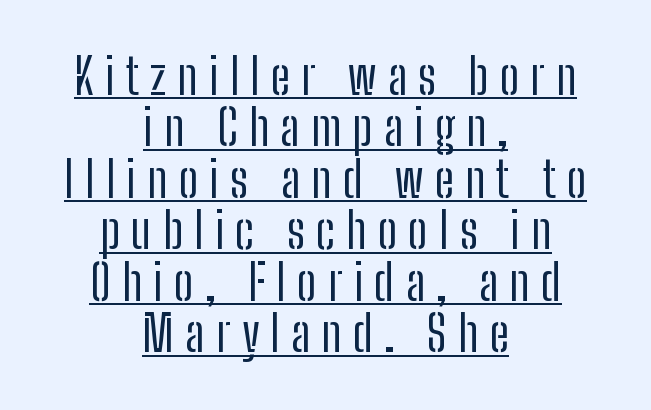
The words here are underlined. How are the letters spaced? Widely, with obvious added tracking. Looks like regular typesetting: each glyph gets only the width it needs. Stems and bowls with no extra thickness — not bold.
